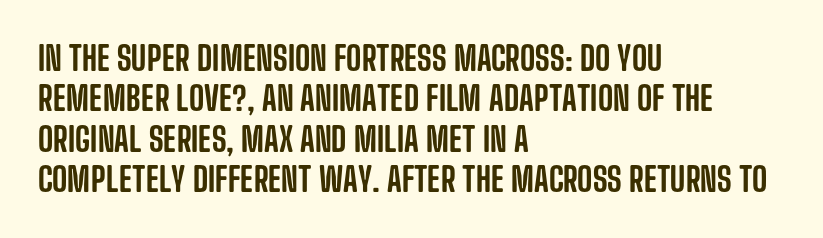
The image shows 33 px condensed sans-serif type, upright; set left-aligned, line spacing 1.22x, normal letter spacing, not underlined; low stroke contrast and a large x-height.
